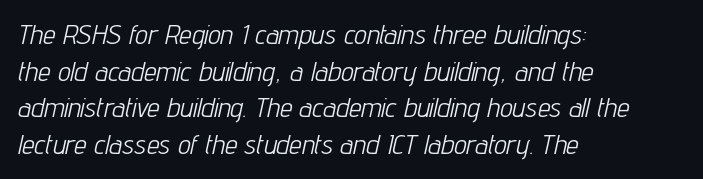
The face used here is proportionally spaced, like ordinary book or web type. The letters sit at their default tracking, neither squeezed nor spread. The space beneath each line is pristine and unruled. Horizontal bands of white between lines are of average thickness.
